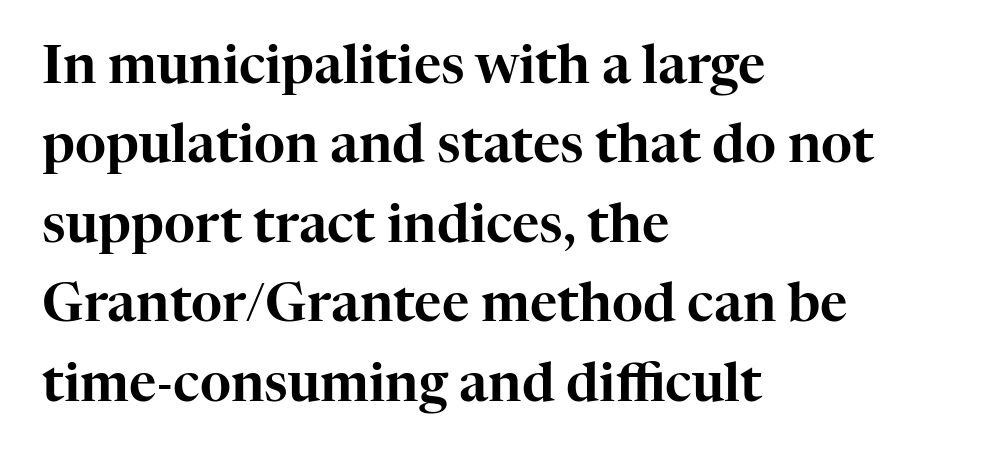
{"serif": "yes", "italic": "no", "width": "normal", "stroke_contrast": "high", "x_height": "medium", "monospaced": "no", "underline": "no", "align": "left", "line_spacing": "normal", "line_spacing_ratio": 1.5, "letter_spacing": "normal", "letter_spacing_em": 0.0, "glyph_px": 53}
